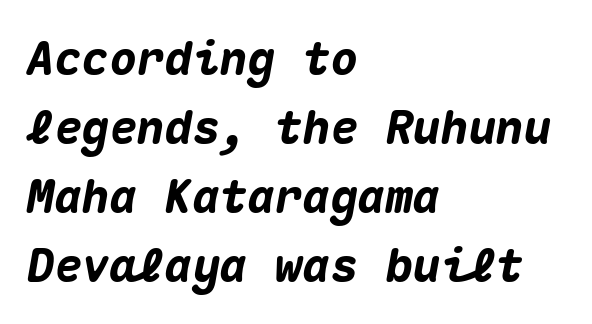
Q: Is the text bold? A: Yes.
Q: Is the text italic (slanted)? A: Yes, it leans right by about 10 degrees.
Q: Is the text underlined? A: No.
Q: How is the paragraph aligned? A: Left-aligned.
Q: Is the spacing between letters normal or unusually wide? A: Normal.
Q: Is the spacing between lines tight, normal or loose? A: Normal.
Q: Width (condensed, normal, or wide)? A: Normal.
Q: Stroke contrast? A: Medium.
Q: x-height? A: Medium.
Q: Monospaced? A: Yes.
